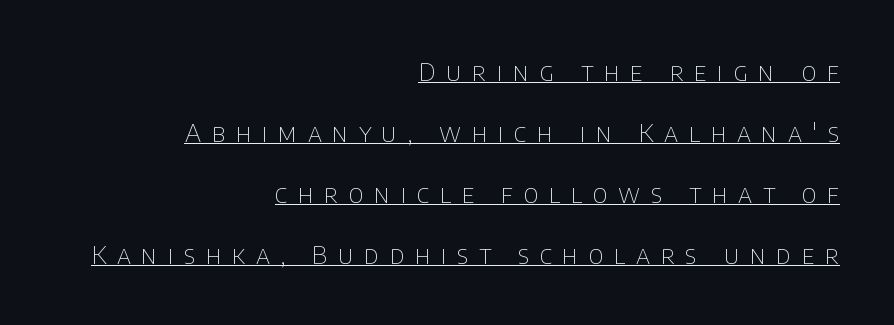
Q: Is the text bold? A: No.
Q: Is the text italic (slanted)? A: No, it is upright.
Q: Is the text underlined? A: Yes.
Q: How is the paragraph aligned? A: Right-aligned.
Q: Is the spacing between letters normal or unusually wide? A: Unusually wide.
Q: Is the spacing between lines tight, normal or loose? A: Loose.
